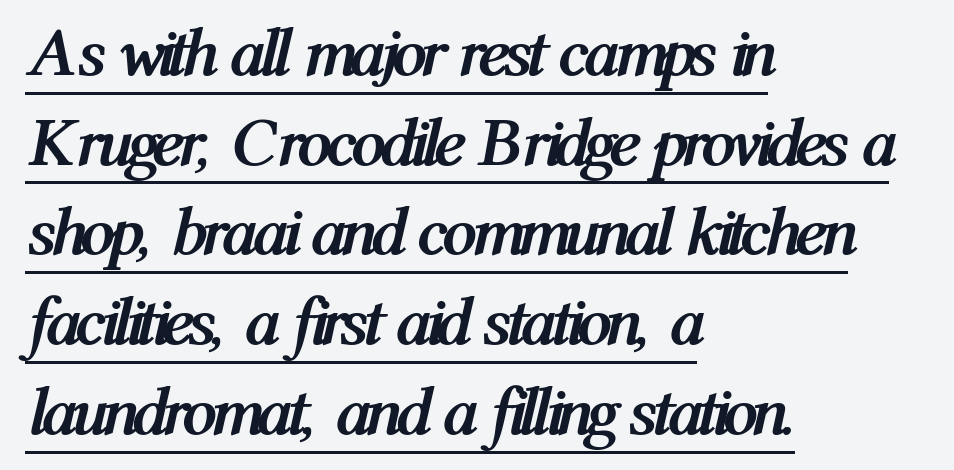
One glance says typical: line gaps are just what's usual. Typesetter's note: full bold, strokes at maximum text heaviness. These lines are rendered in a variable-pitch font. The text carries the slant typical of an italic or oblique font. The rendering keeps characters at their native spacing.
